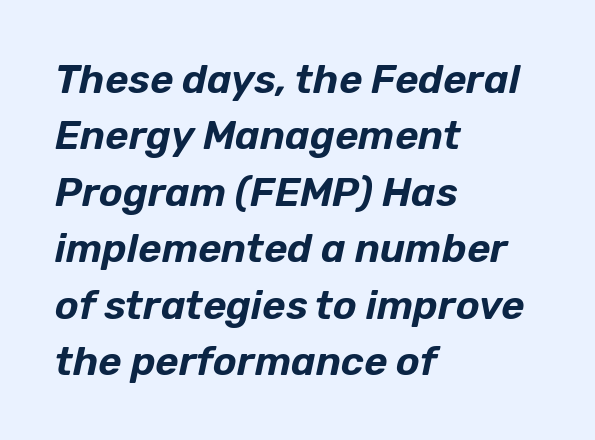
The image shows 40 px text type, italic (leaning right); set left-aligned, normal line spacing (1.41x), normal letter spacing, not underlined; low stroke contrast and a medium x-height.
